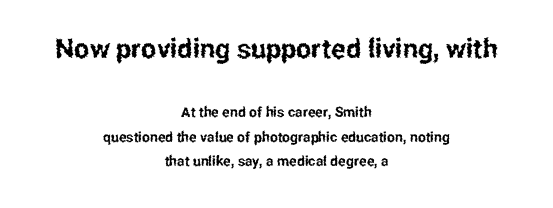
The words here are not underlined. Spacing between characters is what you'd get straight out of the box. The letters in the upper block stand taller than those in the block below. Horizontally, the lines are justified to the midpoint only. Designer's note — italics off, roman on.
